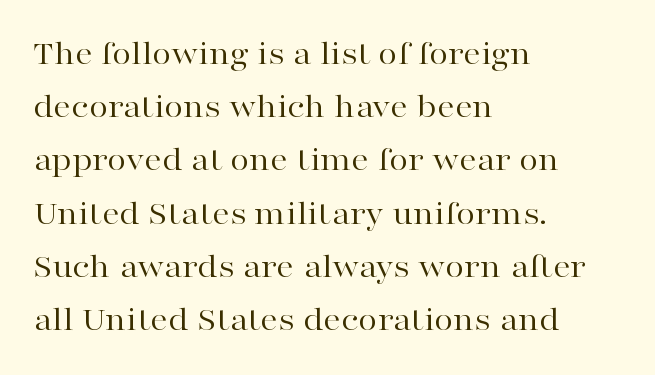
The type sits square on the baseline with zero lean. Font category for this specimen: serif. The baseline area is clear. The letters advance in unequal steps, a hallmark of proportional type. Which margin do the lines hug? The left one — the right edge is uneven.
